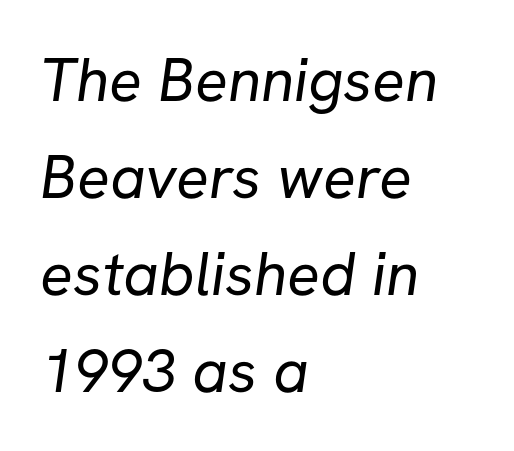
The image shows 61 px regular-weight sans-serif type; set left-aligned, normal line spacing (1.59x), normal letter spacing, not underlined; low stroke contrast and a medium x-height.
